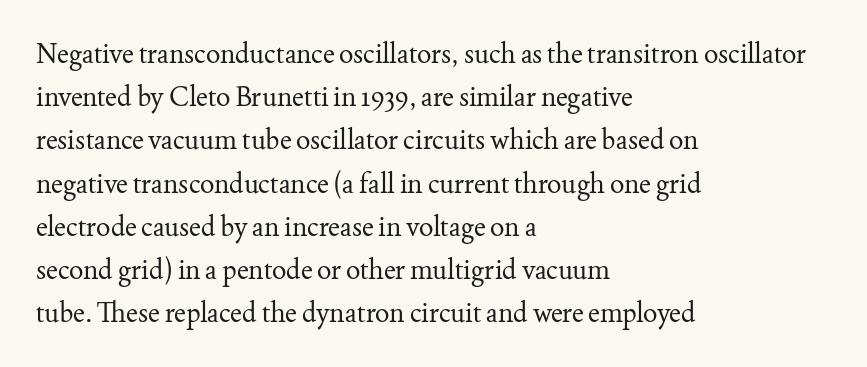
Q: Is the text bold? A: No.
Q: Is the text italic (slanted)? A: No, it is upright.
Q: Is the text underlined? A: No.
Q: How is the paragraph aligned? A: Left-aligned.
Q: Is the spacing between letters normal or unusually wide? A: Normal.
Q: Is the spacing between lines tight, normal or loose? A: Normal.
